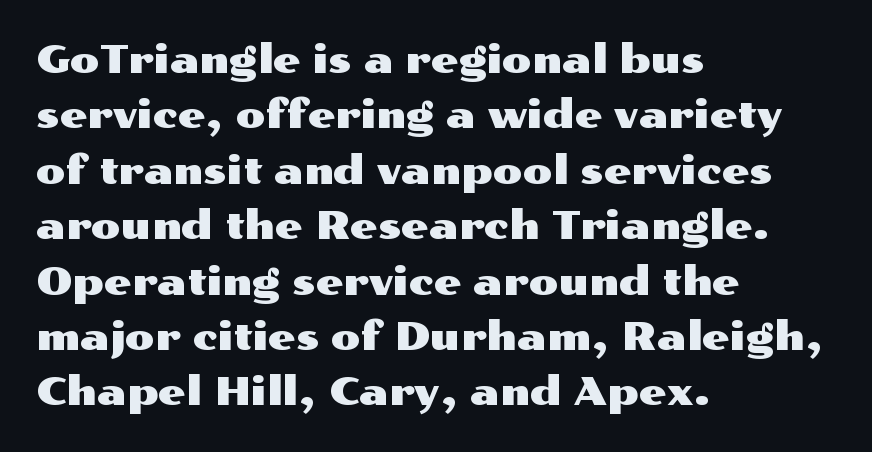
{"serif": "no", "italic": "no", "width": "wide", "stroke_contrast": "medium", "x_height": "medium", "monospaced": "no", "underline": "no", "align": "left", "line_spacing": "normal", "line_spacing_ratio": 1.42, "letter_spacing": "normal", "letter_spacing_em": 0.0, "glyph_px": 39}
